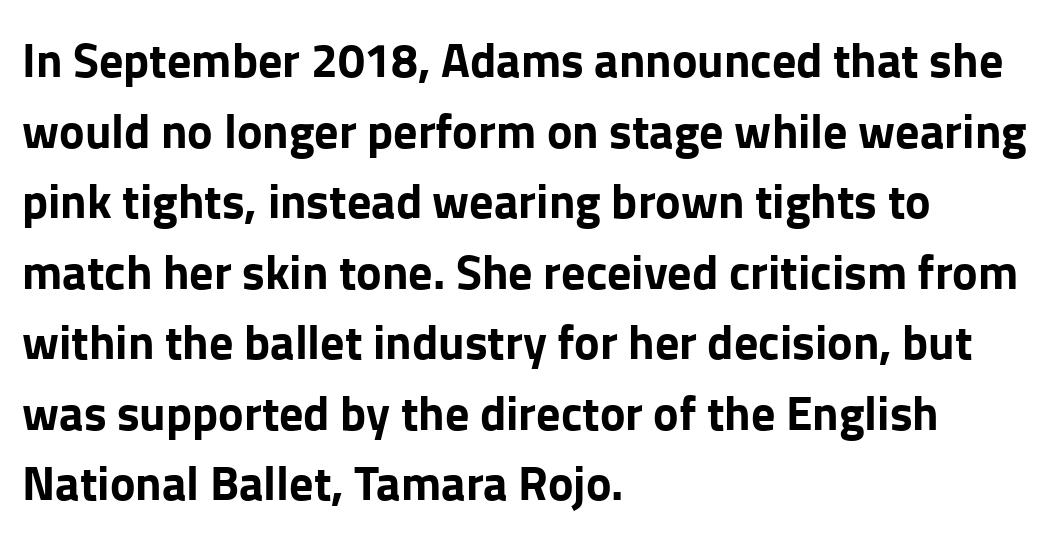
{"serif": "no", "italic": "no", "bold": "yes", "weight": "bold", "width": "normal", "stroke_contrast": "low", "x_height": "medium", "monospaced": "no", "underline": "no", "align": "left", "line_spacing": "normal", "line_spacing_ratio": 1.47, "letter_spacing": "normal", "letter_spacing_em": 0.0, "glyph_px": 48}
